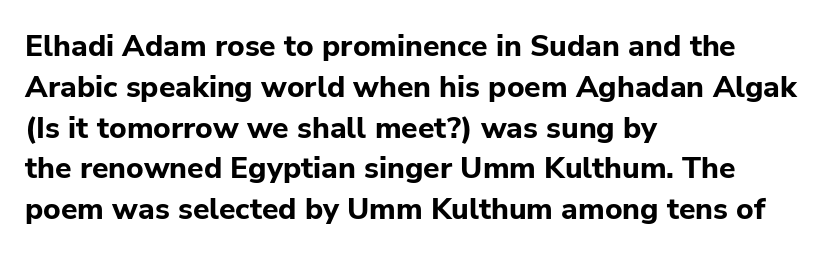
The image shows 30 px bold sans-serif type, upright; set left-aligned, normal line spacing (1.36x), normal letter spacing, not underlined; low stroke contrast and a medium x-height.
